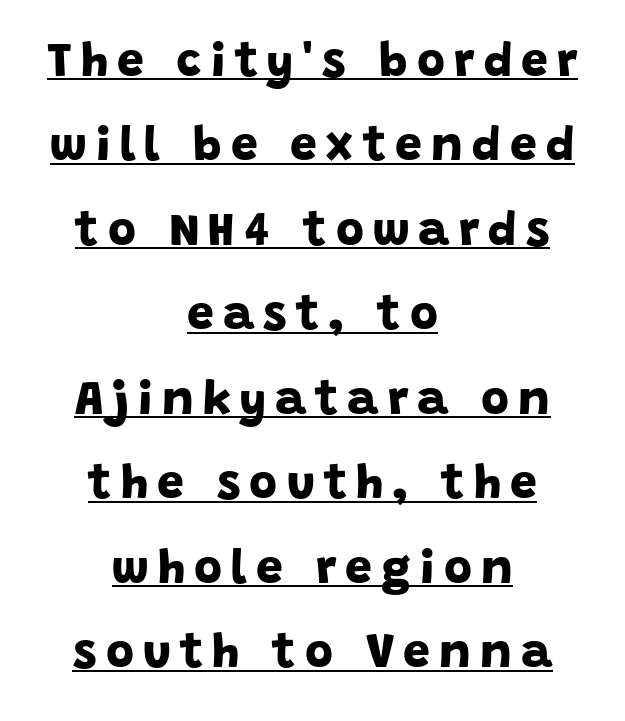
Q: Is the text bold? A: Yes.
Q: Is the typeface a serif or a sans-serif typeface? A: Sans-serif.
Q: Is the text underlined? A: Yes.
Q: How is the paragraph aligned? A: Centered.
Q: Width (condensed, normal, or wide)? A: Normal.
Q: Stroke contrast? A: Low.
Q: x-height? A: Large.
Q: Monospaced? A: No.
